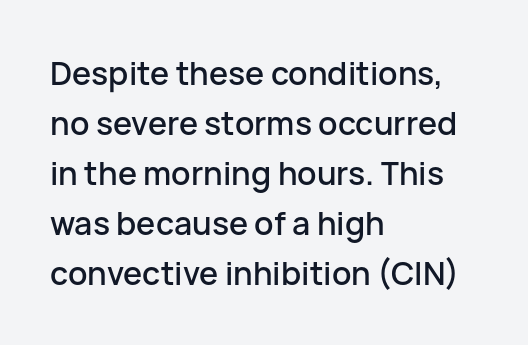
{"serif": "no", "italic": "no", "width": "normal", "stroke_contrast": "low", "x_height": "medium", "monospaced": "no", "underline": "no", "align": "left", "line_spacing": "normal", "line_spacing_ratio": 1.56, "letter_spacing": "normal", "letter_spacing_em": 0.0, "glyph_px": 32}
